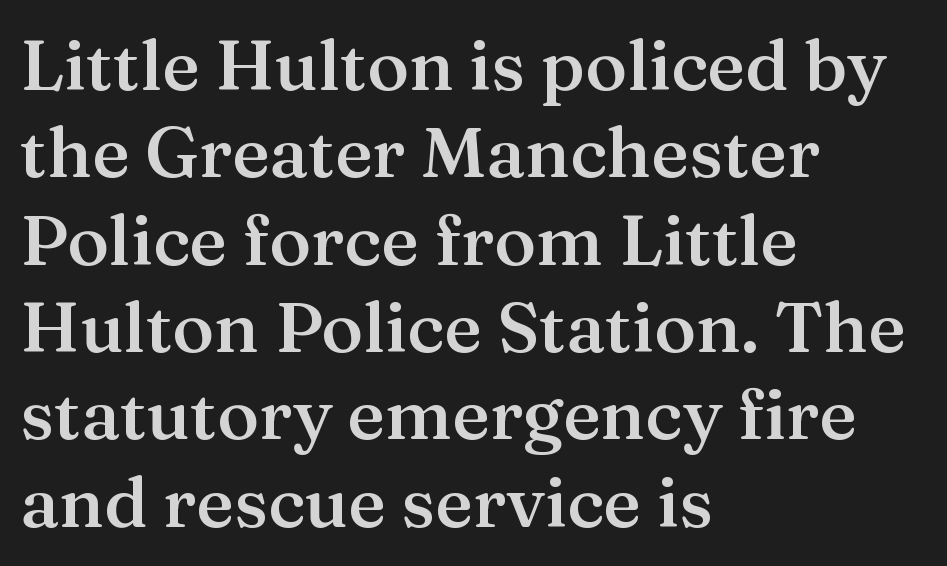
{"serif": "yes", "italic": "no", "bold": "semi", "weight": "semibold", "width": "normal", "stroke_contrast": "medium", "x_height": "medium", "monospaced": "no", "underline": "no", "align": "left", "line_spacing_ratio": 1.23, "letter_spacing": "normal", "letter_spacing_em": 0.0, "glyph_px": 71}
